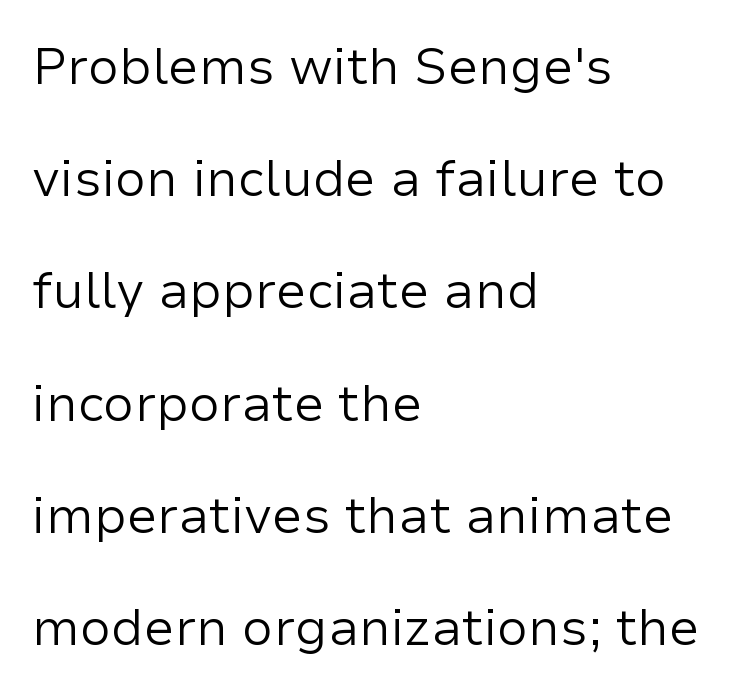
Q: Is the text bold? A: No.
Q: Is the text italic (slanted)? A: No, it is upright.
Q: Is the typeface a serif or a sans-serif typeface? A: Sans-serif.
Q: Is the text underlined? A: No.
Q: How is the paragraph aligned? A: Left-aligned.
Q: Is the spacing between letters normal or unusually wide? A: Normal.
Q: Is the spacing between lines tight, normal or loose? A: Loose.
Q: Width (condensed, normal, or wide)? A: Normal.
Q: Stroke contrast? A: Low.
Q: x-height? A: Medium.
Q: Monospaced? A: No.
